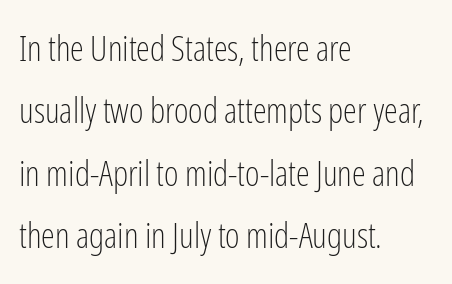
The image shows 35 px light, condensed sans-serif type, upright; set left-aligned, line spacing 1.78x, normal letter spacing, not underlined; low stroke contrast and a medium x-height.
